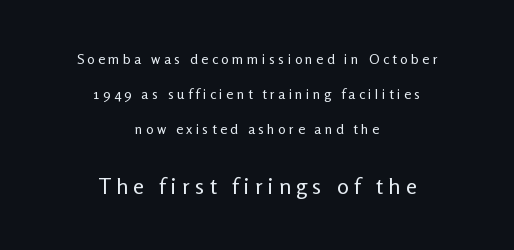
The whitespace from short lines is split evenly between both sides. Rule under the text: the space is simply empty. The designer gave the closing block more size than the opening block. Each word looks stretched out because of the extra space between its letters. Does the leading feel generous? Absolutely, it's lavish.
